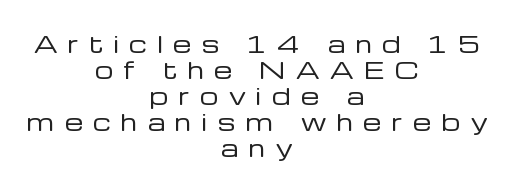
Q: Is the text bold? A: No.
Q: Is the text italic (slanted)? A: No, it is upright.
Q: Is the text underlined? A: No.
Q: How is the paragraph aligned? A: Centered.
Q: Is the spacing between letters normal or unusually wide? A: Unusually wide.
Q: Is the spacing between lines tight, normal or loose? A: Tight.
